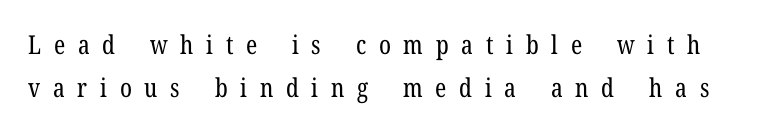
The image shows 26 px text type, upright; set normal line spacing (1.67x), unusually wide letter spacing (+0.49 em), not underlined.
